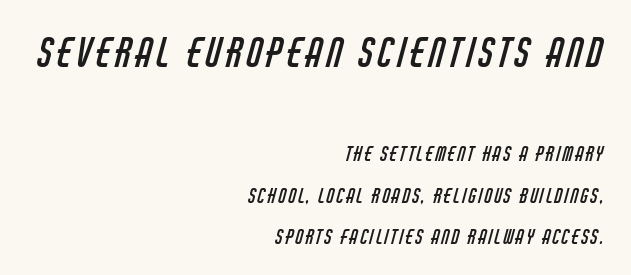
{"serif": "no", "bold": "no", "weight": "regular", "width": "condensed", "stroke_contrast": "low", "x_height": "large", "monospaced": "no", "underline": "no", "align": "right", "line_spacing": "loose", "line_spacing_ratio": 2.06, "larger_block": "first", "size_ratio": 2.0, "glyph_px": 40}
